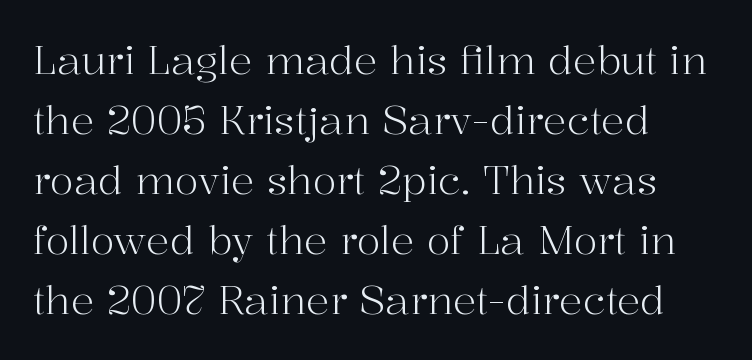
Q: Is the text bold? A: No.
Q: Is the text italic (slanted)? A: No, it is upright.
Q: Is the typeface a serif or a sans-serif typeface? A: Serif.
Q: Is the text underlined? A: No.
Q: How is the paragraph aligned? A: Left-aligned.
Q: Is the spacing between letters normal or unusually wide? A: Normal.
Q: Is the spacing between lines tight, normal or loose? A: Normal.
Q: Width (condensed, normal, or wide)? A: Normal.
Q: Stroke contrast? A: High.
Q: x-height? A: Medium.
Q: Monospaced? A: No.
